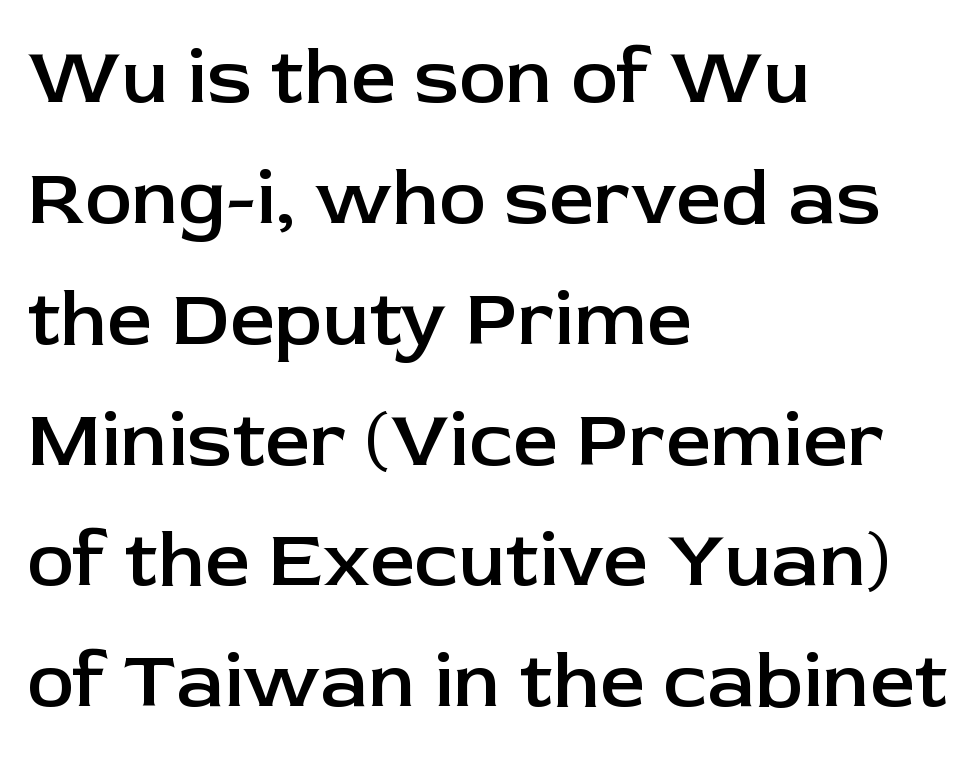
The image shows 79 px semibold sans-serif type, upright; set left-aligned, normal line spacing (1.53x), normal letter spacing, not underlined; low stroke contrast and a medium x-height.
